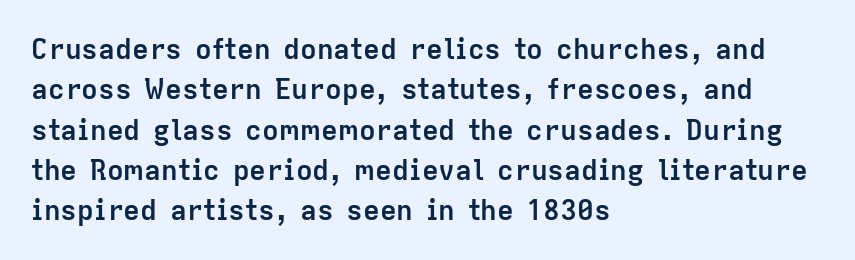
This is sans-serif lettering, the kind often seen on screens and signage. Between one letter and the next there's only the usual sliver of space. Think of a printed novel: that variable character pitch is what you see here. Which margin do the lines hug? The left one — the right edge is uneven. Beneath every word, the page is bare.
